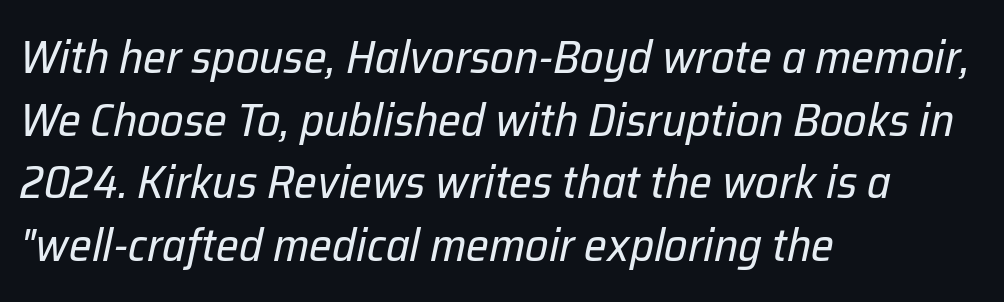
Q: Is the text bold? A: No.
Q: Is the text italic (slanted)? A: Yes, it leans right by about 12 degrees.
Q: Is the text underlined? A: No.
Q: How is the paragraph aligned? A: Left-aligned.
Q: Is the spacing between letters normal or unusually wide? A: Normal.
Q: Is the spacing between lines tight, normal or loose? A: Normal.
Q: Width (condensed, normal, or wide)? A: Normal.
Q: Stroke contrast? A: Low.
Q: x-height? A: Medium.
Q: Monospaced? A: No.
